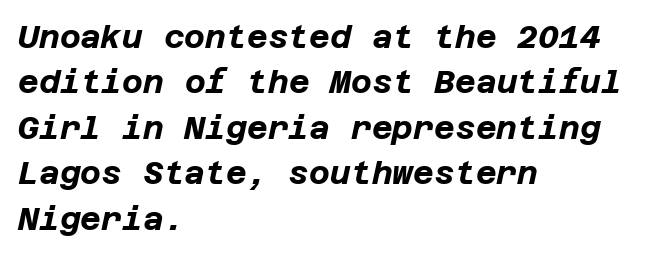
{"italic": "yes", "lean": "right", "slant_degrees": 12, "bold": "yes", "weight": "bold", "width": "normal", "stroke_contrast": "low", "x_height": "large", "underline": "no", "align": "left", "line_spacing": "normal", "line_spacing_ratio": 1.42, "letter_spacing": "normal", "letter_spacing_em": 0.0, "glyph_px": 32}
